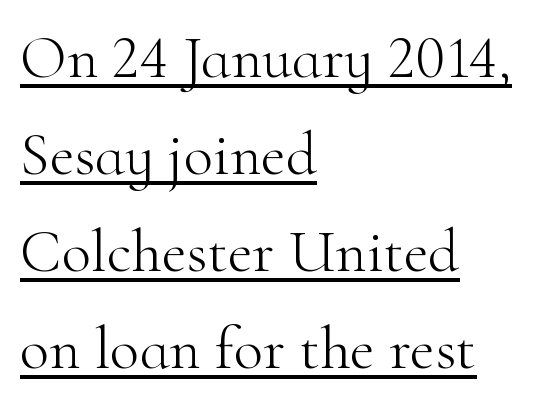
Q: Is the text bold? A: No.
Q: Is the text italic (slanted)? A: No, it is upright.
Q: Is the typeface a serif or a sans-serif typeface? A: Serif.
Q: Is the text underlined? A: Yes.
Q: How is the paragraph aligned? A: Left-aligned.
Q: Is the spacing between letters normal or unusually wide? A: Normal.
Q: Is the spacing between lines tight, normal or loose? A: Normal.
Q: Width (condensed, normal, or wide)? A: Normal.
Q: Stroke contrast? A: High.
Q: x-height? A: Small.
Q: Monospaced? A: No.
